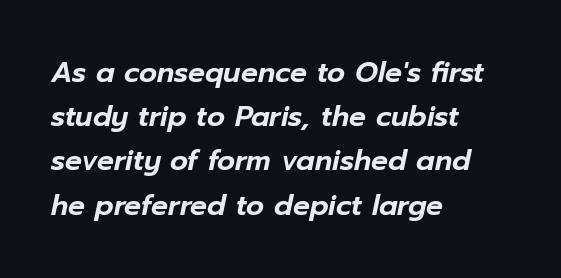
{"italic": "yes", "lean": "right", "slant_degrees": 12, "width": "normal", "stroke_contrast": "low", "x_height": "medium", "monospaced": "no", "underline": "no", "align": "left", "line_spacing": "normal", "line_spacing_ratio": 1.58, "letter_spacing": "normal", "letter_spacing_em": 0.0, "glyph_px": 28}
